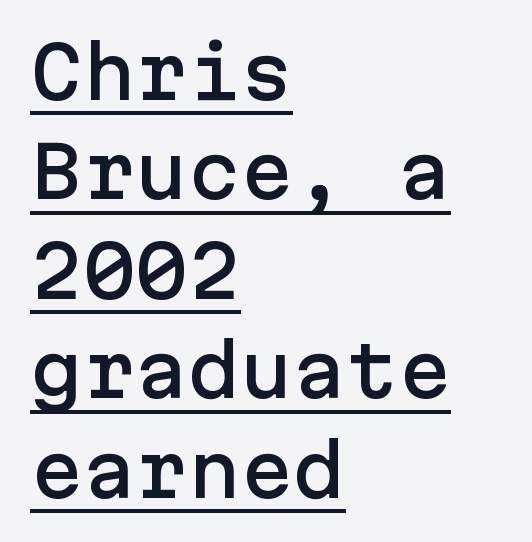
Q: Is the text italic (slanted)? A: No, it is upright.
Q: Is the typeface a serif or a sans-serif typeface? A: Sans-serif.
Q: Is the text underlined? A: Yes.
Q: How is the paragraph aligned? A: Left-aligned.
Q: Is the spacing between letters normal or unusually wide? A: Normal.
Q: Is the spacing between lines tight, normal or loose? A: Normal.
Q: Width (condensed, normal, or wide)? A: Normal.
Q: Stroke contrast? A: Low.
Q: x-height? A: Medium.
